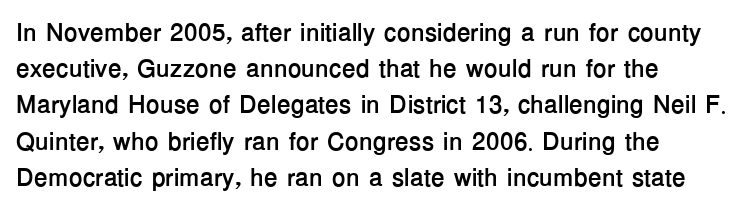
Q: Is the text bold? A: Yes.
Q: Is the text italic (slanted)? A: No, it is upright.
Q: Is the text underlined? A: No.
Q: Is the spacing between letters normal or unusually wide? A: Normal.
Q: Is the spacing between lines tight, normal or loose? A: Normal.
